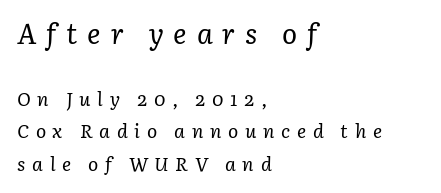
Q: Is the text bold? A: No.
Q: Is the text italic (slanted)? A: Yes, it leans right by about 3 degrees.
Q: Is the typeface a serif or a sans-serif typeface? A: Serif.
Q: Is the text underlined? A: No.
Q: How is the paragraph aligned? A: Left-aligned.
Q: Is the spacing between letters normal or unusually wide? A: Unusually wide.
Q: Is the spacing between lines tight, normal or loose? A: Normal.
Q: Which block of text is set in a larger size, the first (top) or the second (bottom)? A: The first (top) one.
Q: Width (condensed, normal, or wide)? A: Normal.
Q: Stroke contrast? A: Low.
Q: x-height? A: Medium.
Q: Monospaced? A: No.
